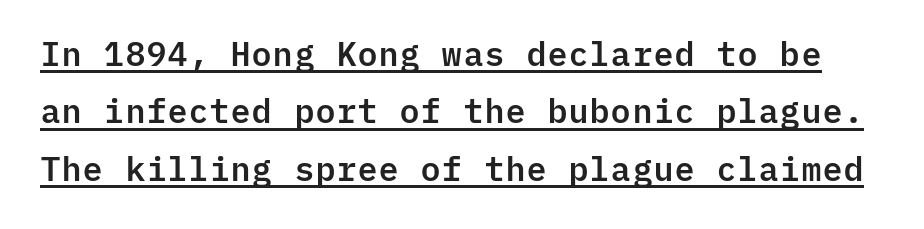
{"serif": "no", "italic": "no", "width": "normal", "stroke_contrast": "low", "x_height": "medium", "monospaced": "yes", "underline": "yes", "line_spacing_ratio": 1.74, "letter_spacing": "normal", "letter_spacing_em": 0.0, "glyph_px": 33}
